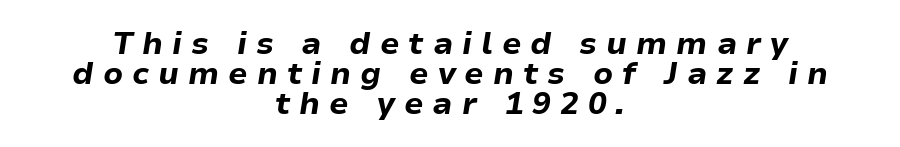
Q: Is the text bold? A: Yes.
Q: Is the text italic (slanted)? A: Yes, it leans right by about 9 degrees.
Q: Is the text underlined? A: No.
Q: How is the paragraph aligned? A: Centered.
Q: Is the spacing between letters normal or unusually wide? A: Unusually wide.
Q: Is the spacing between lines tight, normal or loose? A: Tight.
Q: Width (condensed, normal, or wide)? A: Normal.
Q: Stroke contrast? A: Low.
Q: x-height? A: Medium.
Q: Monospaced? A: No.
